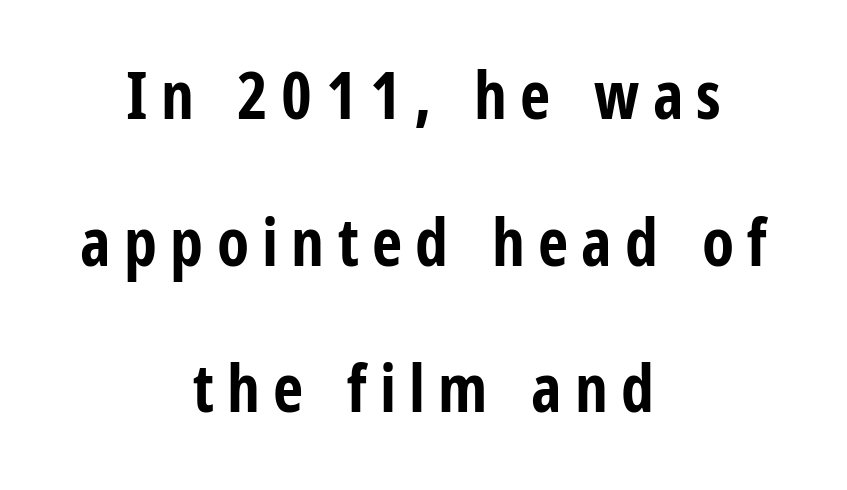
The image shows 66 px bold, condensed sans-serif type, upright; set centered, loose line spacing (2.22x), unusually wide letter spacing (+0.2 em), not underlined; low stroke contrast and a medium x-height.
